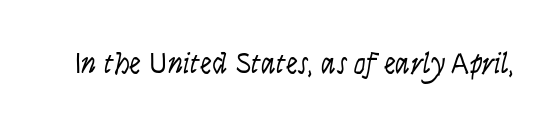
Only glyphs here, with clear space below each row. Examine the stroke ends and you'll find no serifs. This sample has the flowing, uneven cadence of proportional lettering.
